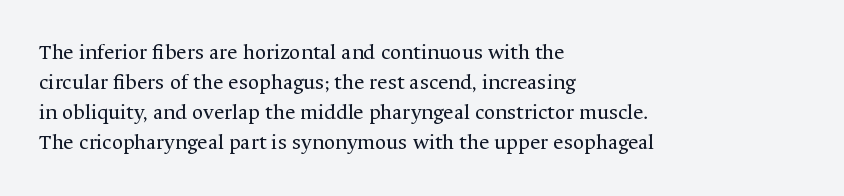
The image shows 22 px text type, upright; set left-aligned, normal line spacing (1.37x), normal letter spacing, not underlined.
